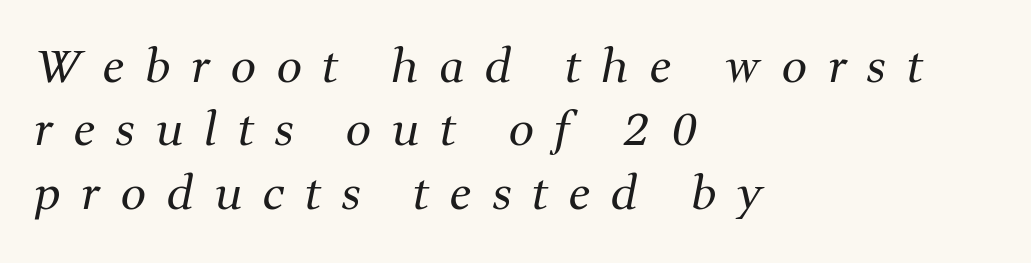
{"serif": "yes", "italic": "yes", "lean": "right", "slant_degrees": 11, "bold": "no", "weight": "regular", "width": "normal", "stroke_contrast": "medium", "x_height": "medium", "monospaced": "no", "underline": "no", "align": "left", "line_spacing": "normal", "line_spacing_ratio": 1.41, "letter_spacing": "wide", "letter_spacing_em": 0.47, "glyph_px": 45}
